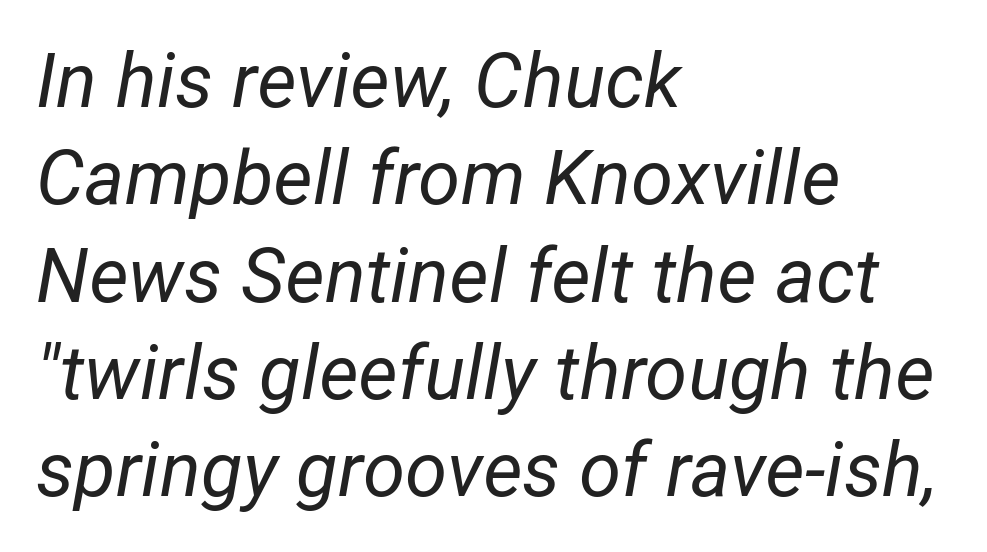
Q: Is the text bold? A: No.
Q: Is the text italic (slanted)? A: Yes, it leans right by about 12 degrees.
Q: Is the text underlined? A: No.
Q: How is the paragraph aligned? A: Left-aligned.
Q: Is the spacing between letters normal or unusually wide? A: Normal.
Q: Is the spacing between lines tight, normal or loose? A: Normal.
Q: Width (condensed, normal, or wide)? A: Normal.
Q: Stroke contrast? A: Low.
Q: x-height? A: Medium.
Q: Monospaced? A: No.
